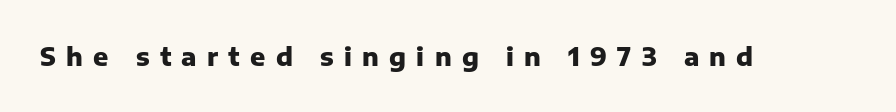
Q: Is the text bold? A: Yes.
Q: Is the text italic (slanted)? A: No, it is upright.
Q: Is the text underlined? A: No.
Q: Is the spacing between letters normal or unusually wide? A: Unusually wide.
